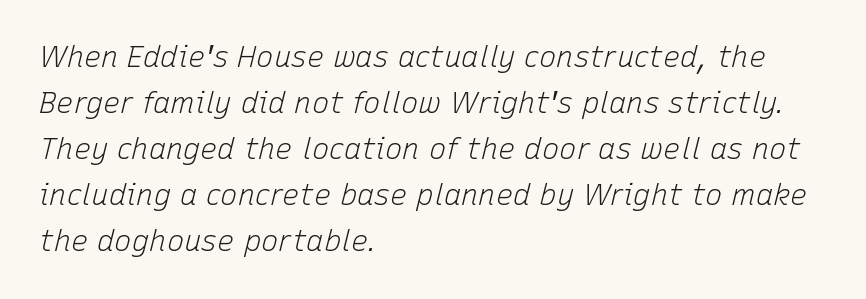
Q: Is the text bold? A: No.
Q: Is the text italic (slanted)? A: Yes, it leans right by about 15 degrees.
Q: Is the text underlined? A: No.
Q: How is the paragraph aligned? A: Left-aligned.
Q: Is the spacing between letters normal or unusually wide? A: Normal.
Q: Is the spacing between lines tight, normal or loose? A: Normal.
Q: Width (condensed, normal, or wide)? A: Normal.
Q: Stroke contrast? A: Low.
Q: x-height? A: Medium.
Q: Monospaced? A: No.
